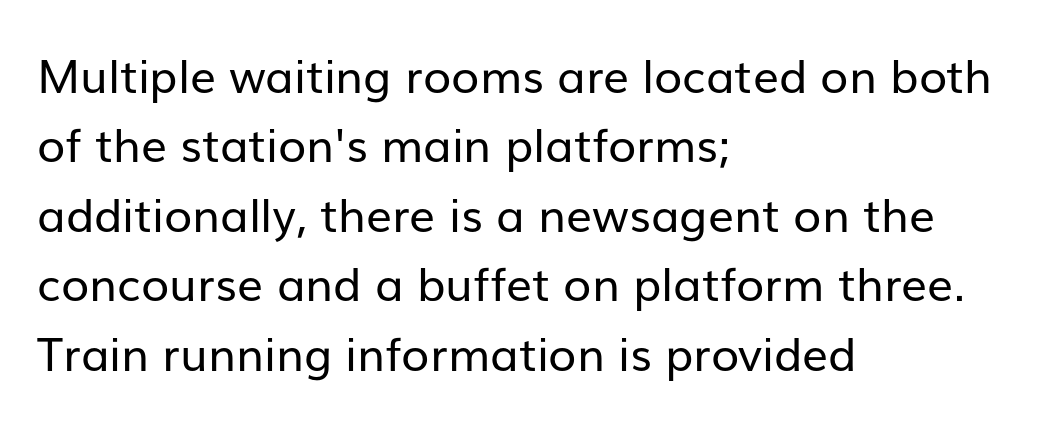
Q: Is the text bold? A: No.
Q: Is the text italic (slanted)? A: No, it is upright.
Q: Is the typeface a serif or a sans-serif typeface? A: Sans-serif.
Q: Is the text underlined? A: No.
Q: How is the paragraph aligned? A: Left-aligned.
Q: Is the spacing between letters normal or unusually wide? A: Normal.
Q: Is the spacing between lines tight, normal or loose? A: Normal.
Q: Width (condensed, normal, or wide)? A: Normal.
Q: Stroke contrast? A: Low.
Q: x-height? A: Medium.
Q: Monospaced? A: No.
